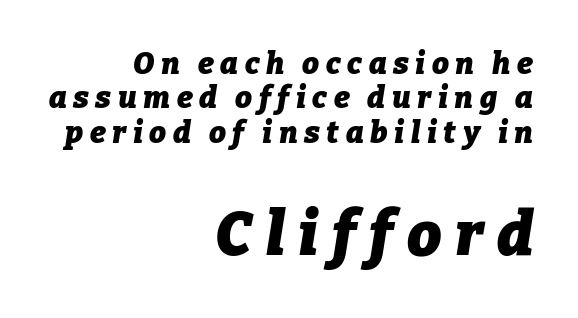
Q: Is the text bold? A: Yes.
Q: Is the text italic (slanted)? A: Yes, it leans right by about 9 degrees.
Q: Is the text underlined? A: No.
Q: How is the paragraph aligned? A: Right-aligned.
Q: Is the spacing between letters normal or unusually wide? A: Unusually wide.
Q: Is the spacing between lines tight, normal or loose? A: Tight.
Q: Which block of text is set in a larger size, the first (top) or the second (bottom)? A: The second (bottom) one.
Q: Width (condensed, normal, or wide)? A: Normal.
Q: Stroke contrast? A: Low.
Q: x-height? A: Medium.
Q: Monospaced? A: No.
